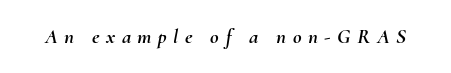
Observe the lean: these are italic letterforms. The zone under the glyphs is completely vacant. These lines have a slow, spaced-out rhythm from letter to letter.
